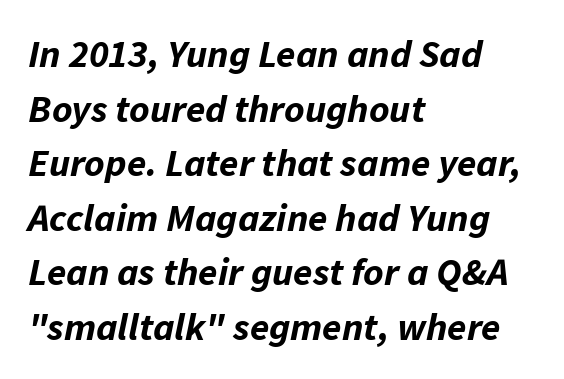
The image shows 39 px bold type, italic (leaning right); set left-aligned, normal line spacing (1.4x), normal letter spacing, not underlined; low stroke contrast and a medium x-height.
